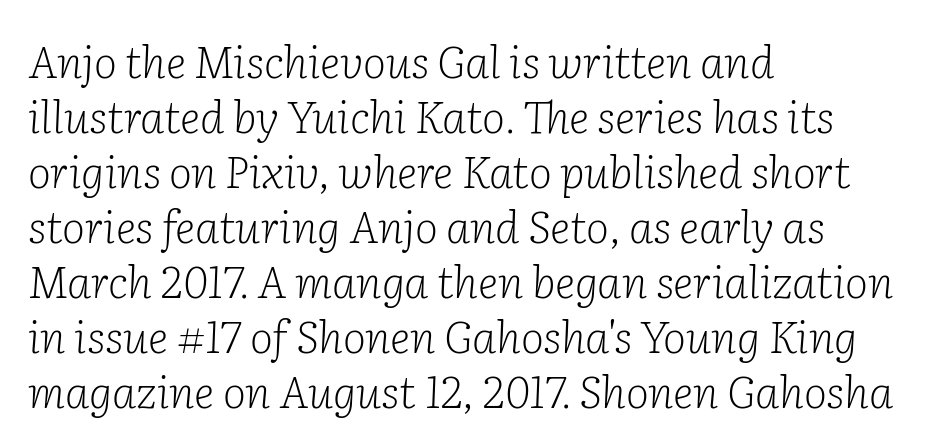
The image shows 44 px light serif type, italic (leaning right); set left-aligned, normal line spacing (1.25x), normal letter spacing, not underlined; low stroke contrast and a medium x-height.
